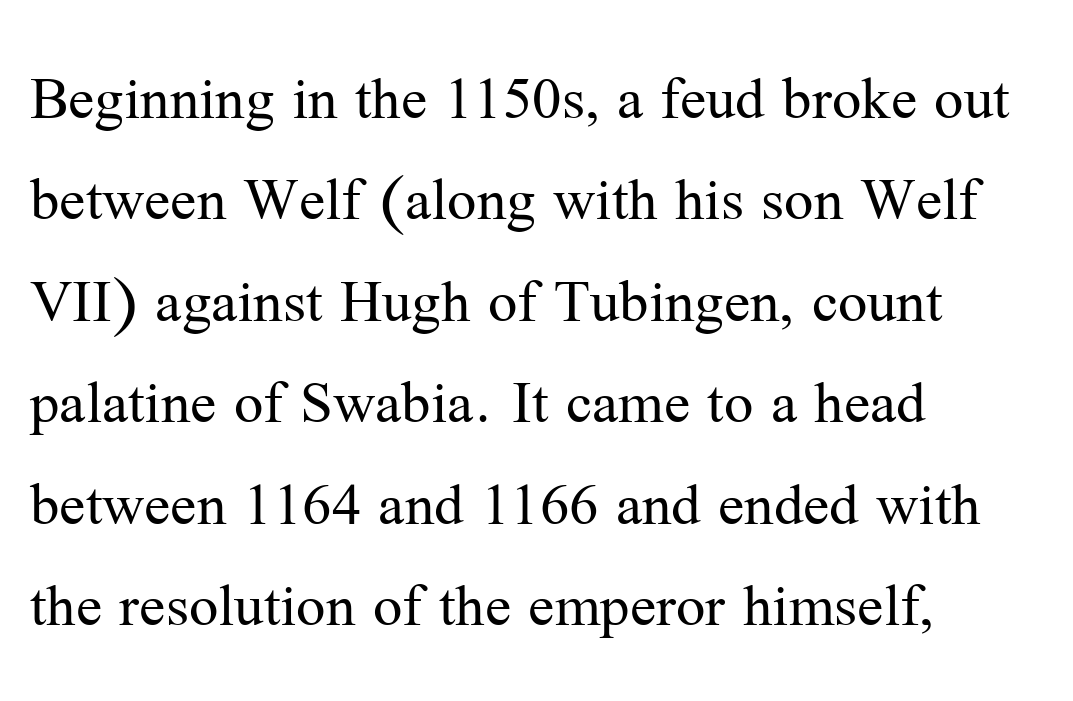
Vertical spacing — default. The letterforms sit at book weight or below. Every row of glyphs begins at an identical x-position on the left. Has an underline been added? It has not. This is the regular roman posture of the typeface.
